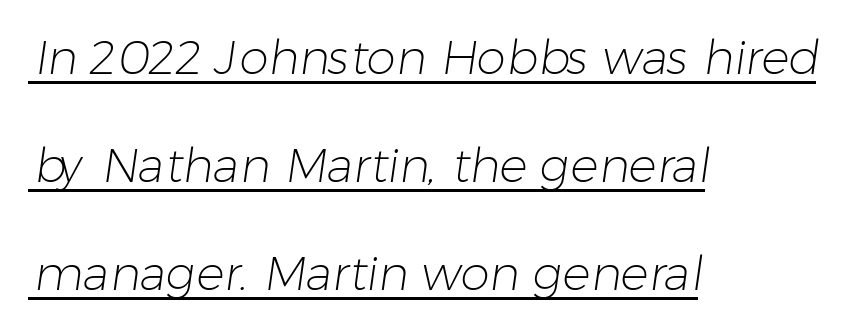
Do the characters align in a grid? No, the font is proportional. Heaviness? Minimal to ordinary, like unemphasized prose. Each line starts at the same left margin while the right side varies. Standard letterfit; no display-style spreading of the glyphs. Typographically, this falls in the sans-serif category.
